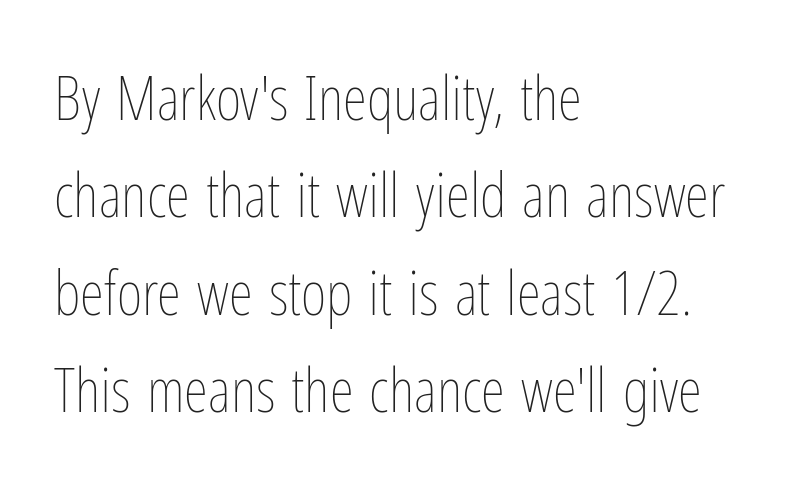
A student would call this left alignment; a typographer would say flush left, rag right. This sample has the flowing, uneven cadence of proportional lettering. Stem width sits at or under what a default text font uses. The space between consecutive lines is moderate. The letterforms sit shoulder to shoulder at normal distance.
